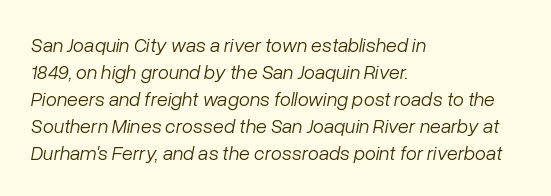
The image shows 20 px text type, italic (leaning right); set left-aligned, normal line spacing (1.35x), normal letter spacing, not underlined.
